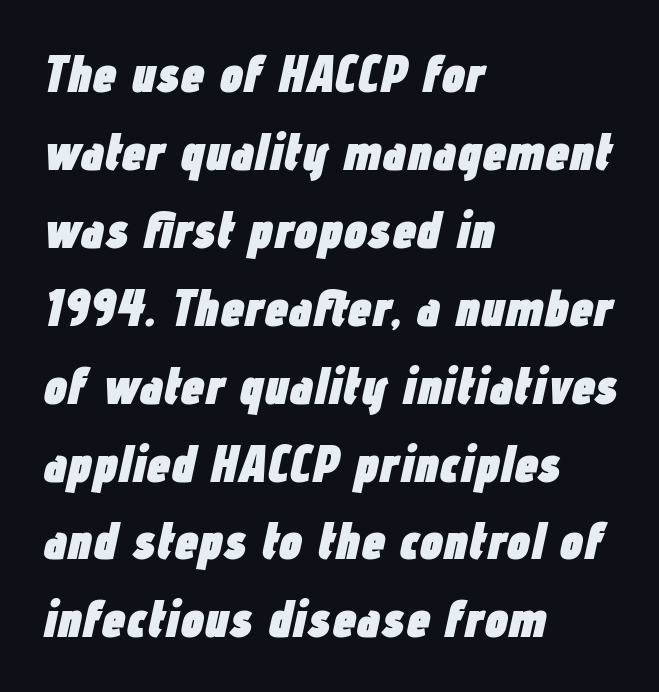
Q: Is the text bold? A: Yes.
Q: Is the text italic (slanted)? A: Yes, it leans right by about 12 degrees.
Q: Is the text underlined? A: No.
Q: How is the paragraph aligned? A: Left-aligned.
Q: Is the spacing between letters normal or unusually wide? A: Normal.
Q: Is the spacing between lines tight, normal or loose? A: Normal.
Q: Width (condensed, normal, or wide)? A: Condensed.
Q: Stroke contrast? A: Low.
Q: x-height? A: Medium.
Q: Monospaced? A: No.
